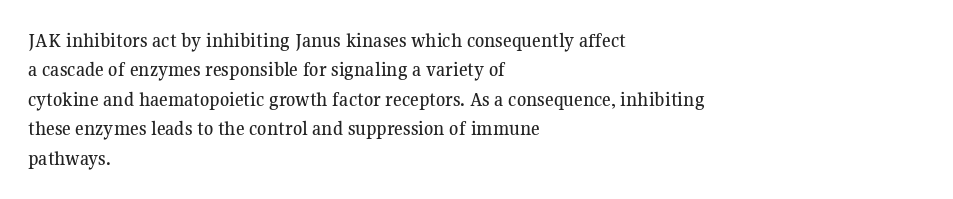
If you drew a ruler down the left edge, every line would touch it. The foot of each line stays bare and open. What's the leading like? Ordinary, nothing unusual. The axis of the letterforms is exactly vertical. Observe the ordinary spacing: letters are neighbours, not strangers.
